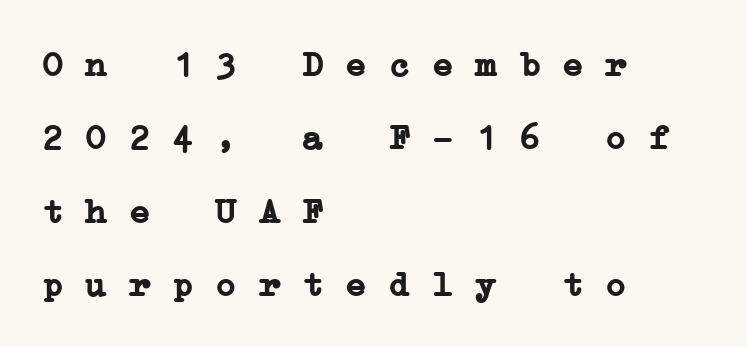
The passage shown is typed in a monospace face where columns stay perfectly aligned. The gaps between neighbouring characters are ordinary and unremarkable. Leftover space on each line is placed entirely after the last word. Each row of text sits above clean, open space. Examine the stroke ends and you'll spot serifs. A dark, heavy texture on the line: the type is bold.
